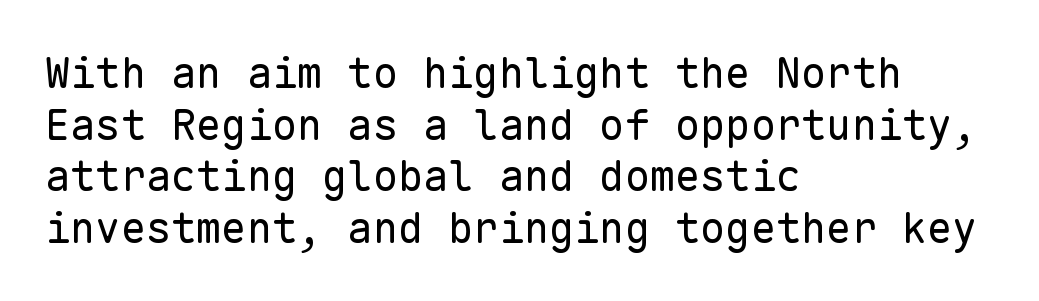
{"serif": "no", "italic": "no", "bold": "no", "weight": "regular", "width": "normal", "stroke_contrast": "low", "x_height": "medium", "monospaced": "yes", "underline": "no", "align": "left", "line_spacing_ratio": 1.23, "letter_spacing": "normal", "letter_spacing_em": 0.0, "glyph_px": 42}
